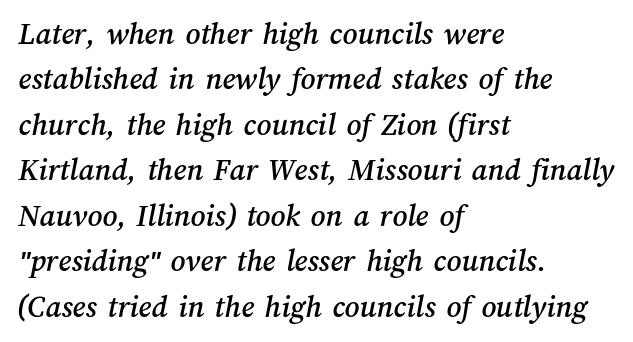
Clear beneath every line of the passage. Each word holds together tightly as a unit, with standard inter-letter gaps. Here the designer chose a conventional face with non-uniform glyph widths. Successive baselines arrive at the customary interval. This sample is left-justified, so line endings fall wherever the words run out.
